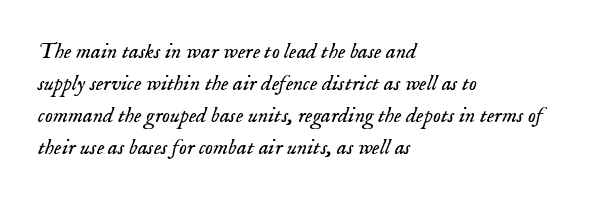
Q: Is the text bold? A: No.
Q: Is the text italic (slanted)? A: Yes, it leans right by about 18 degrees.
Q: Is the text underlined? A: No.
Q: How is the paragraph aligned? A: Left-aligned.
Q: Is the spacing between letters normal or unusually wide? A: Normal.
Q: Is the spacing between lines tight, normal or loose? A: Normal.
